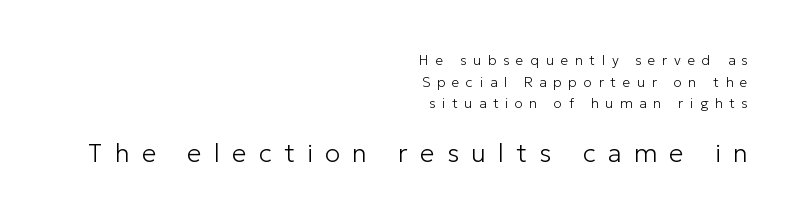
{"italic": "no", "bold": "no", "underline": "no", "align": "right", "line_spacing": "normal", "line_spacing_ratio": 1.54, "letter_spacing": "wide", "letter_spacing_em": 0.47, "larger_block": "second", "size_ratio": 1.86, "glyph_px": 26}
